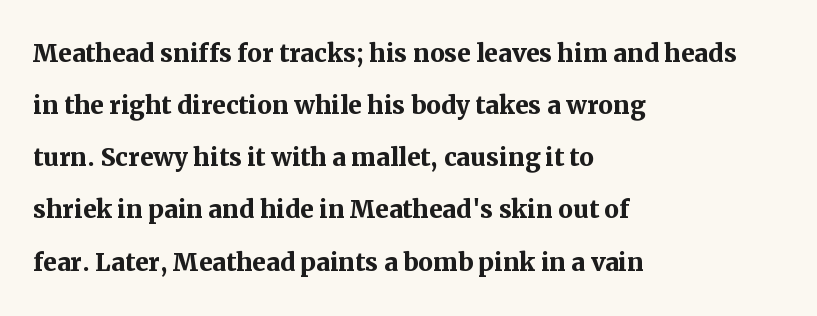
The passage shown is typed in a proportional face where columns would drift. Stroke terminals: seriffed. Tall strokes in this sample are plumb rather than angled. The font is running at its bold setting. Reading down the column, the eye jumps a familiar distance to each next line. The line texture is even and compact thanks to regular tracking.
